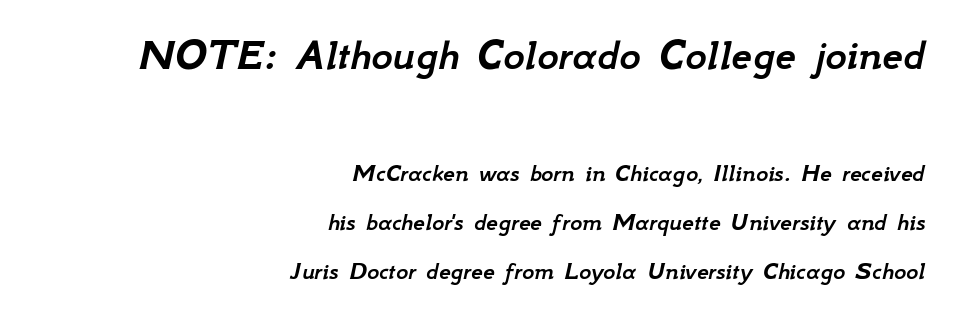
Short note: letters normally spaced. A bare baseline throughout the passage. Emphasis-style slanted type is in use. The rendering uses natural spacing where letterforms have individual widths. The face used here appears at its bigger size in the upper chunk.
